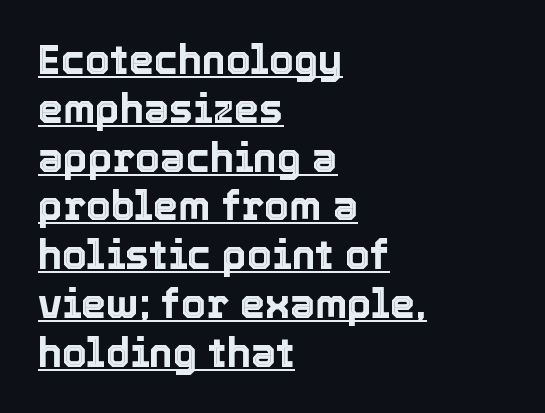
Q: Is the text italic (slanted)? A: No, it is upright.
Q: Is the text underlined? A: Yes.
Q: How is the paragraph aligned? A: Left-aligned.
Q: Is the spacing between letters normal or unusually wide? A: Normal.
Q: Width (condensed, normal, or wide)? A: Normal.
Q: x-height? A: Medium.
Q: Monospaced? A: No.
